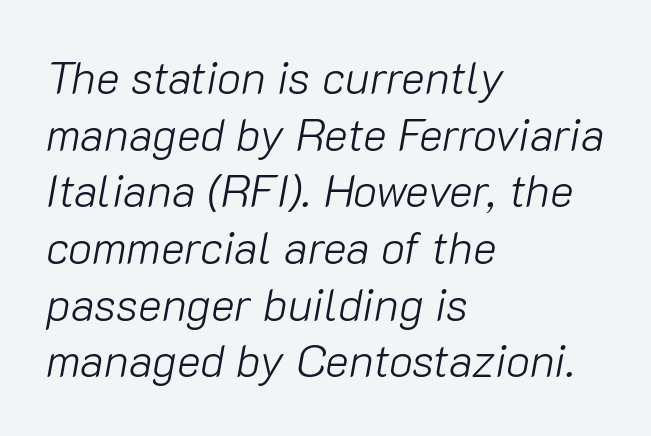
Q: Is the text bold? A: No.
Q: Is the text italic (slanted)? A: Yes, it leans right by about 10 degrees.
Q: Is the text underlined? A: No.
Q: How is the paragraph aligned? A: Left-aligned.
Q: Is the spacing between letters normal or unusually wide? A: Normal.
Q: Is the spacing between lines tight, normal or loose? A: Normal.
Q: Width (condensed, normal, or wide)? A: Normal.
Q: Stroke contrast? A: Low.
Q: x-height? A: Medium.
Q: Monospaced? A: No.
